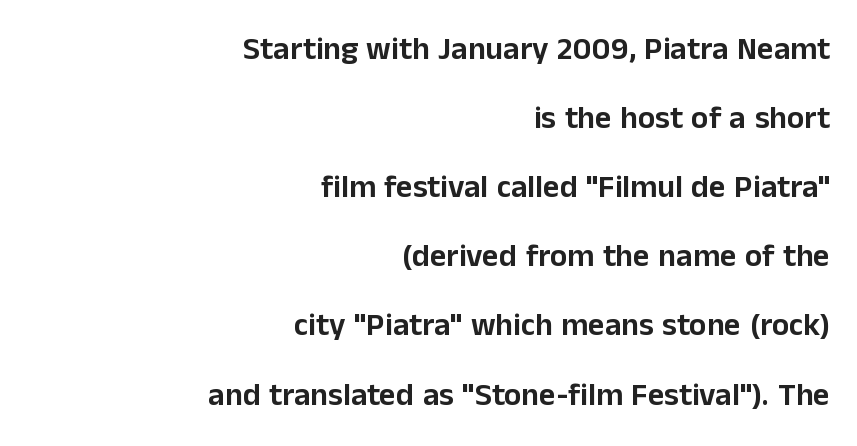
The image shows 32 px sans-serif type, upright; set right-aligned, loose line spacing (2.16x), normal letter spacing, not underlined; low stroke contrast and a medium x-height.
